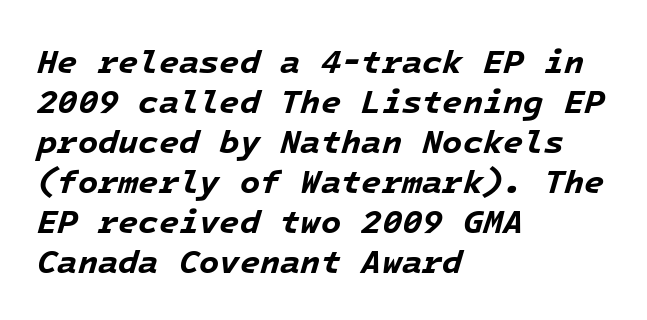
Q: Is the text bold? A: Yes.
Q: Is the text italic (slanted)? A: Yes, it leans right by about 16 degrees.
Q: Is the text underlined? A: No.
Q: How is the paragraph aligned? A: Left-aligned.
Q: Is the spacing between letters normal or unusually wide? A: Normal.
Q: Width (condensed, normal, or wide)? A: Normal.
Q: Stroke contrast? A: Low.
Q: x-height? A: Medium.
Q: Monospaced? A: Yes.
